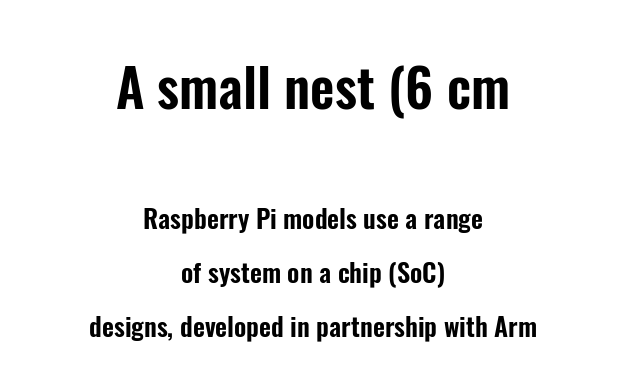
The image shows 53 px condensed sans-serif type, upright; set centered, loose line spacing (2.07x), normal letter spacing, not underlined; the first (top) block is 2.04x larger; low stroke contrast and a medium x-height.
